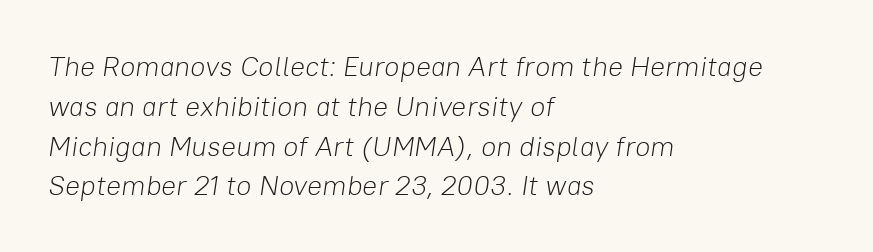
The image shows 28 px light type, italic (leaning right); set left-aligned, normal line spacing (1.42x), normal letter spacing, not underlined; low stroke contrast and a medium x-height.
